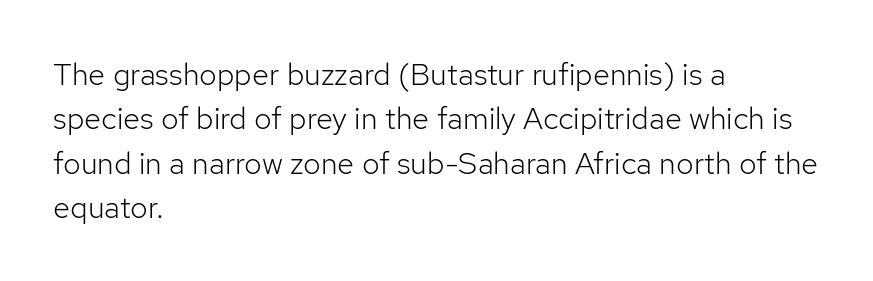
Q: Is the text bold? A: No.
Q: Is the text italic (slanted)? A: No, it is upright.
Q: Is the typeface a serif or a sans-serif typeface? A: Sans-serif.
Q: Is the text underlined? A: No.
Q: How is the paragraph aligned? A: Left-aligned.
Q: Is the spacing between letters normal or unusually wide? A: Normal.
Q: Is the spacing between lines tight, normal or loose? A: Normal.
Q: Width (condensed, normal, or wide)? A: Normal.
Q: Stroke contrast? A: Low.
Q: x-height? A: Medium.
Q: Monospaced? A: No.
